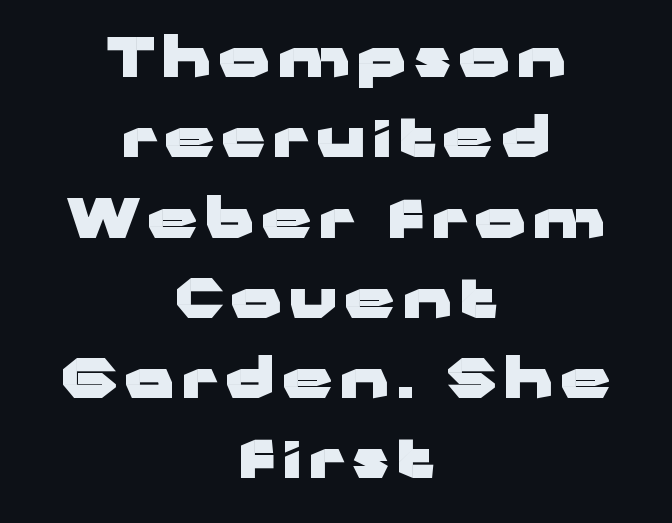
Q: Is the text bold? A: Yes.
Q: Is the text italic (slanted)? A: No, it is upright.
Q: Is the typeface a serif or a sans-serif typeface? A: Sans-serif.
Q: Is the text underlined? A: No.
Q: How is the paragraph aligned? A: Centered.
Q: Is the spacing between lines tight, normal or loose? A: Normal.
Q: Width (condensed, normal, or wide)? A: Wide.
Q: Stroke contrast? A: Low.
Q: x-height? A: Medium.
Q: Monospaced? A: No.
